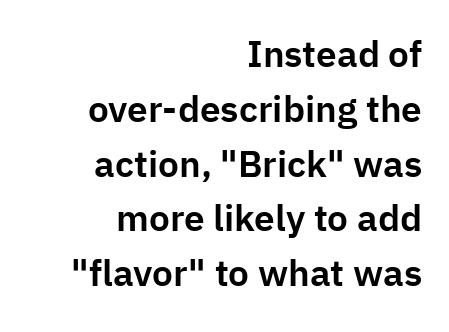
The image shows 37 px sans-serif type, upright; set right-aligned, normal line spacing (1.48x), normal letter spacing, not underlined; low stroke contrast and a medium x-height.
